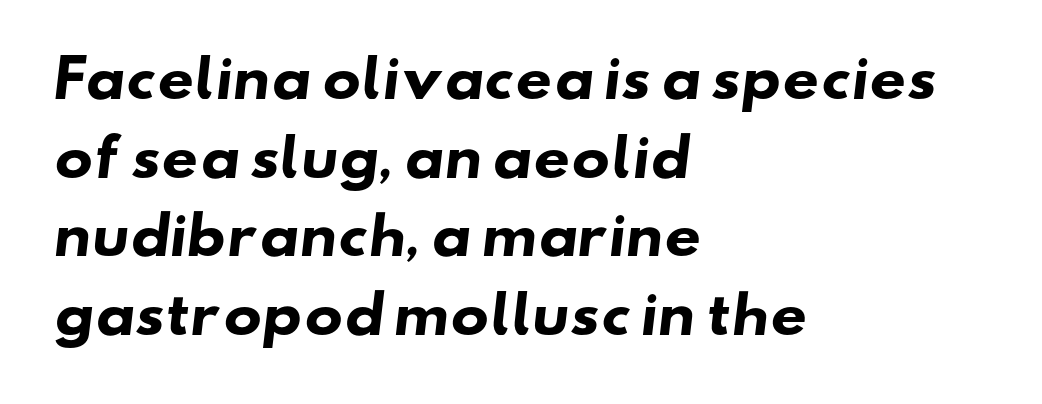
Q: Is the text bold? A: Yes.
Q: Is the typeface a serif or a sans-serif typeface? A: Sans-serif.
Q: Is the text underlined? A: No.
Q: How is the paragraph aligned? A: Left-aligned.
Q: Is the spacing between letters normal or unusually wide? A: Normal.
Q: Is the spacing between lines tight, normal or loose? A: Normal.
Q: Width (condensed, normal, or wide)? A: Wide.
Q: Stroke contrast? A: Low.
Q: x-height? A: Small.
Q: Monospaced? A: No.
